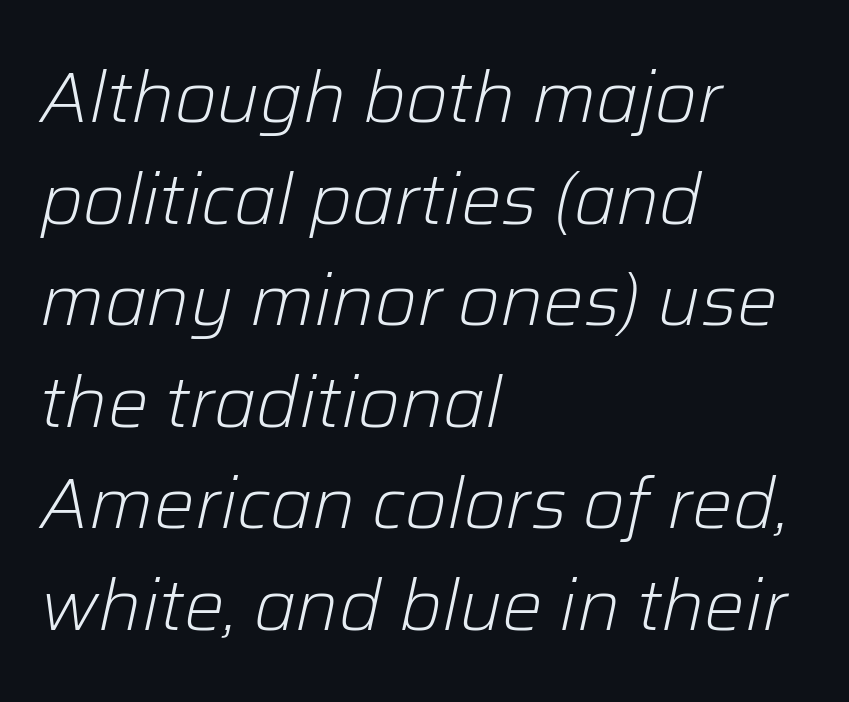
The image shows 72 px light type, italic (leaning right); set left-aligned, normal line spacing (1.41x), normal letter spacing, not underlined; low stroke contrast and a medium x-height.
